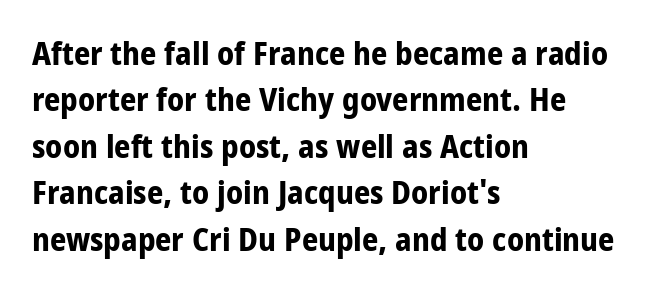
The image shows 32 px bold, condensed sans-serif type, upright; set left-aligned, normal line spacing (1.45x), normal letter spacing, not underlined; low stroke contrast and a large x-height.
